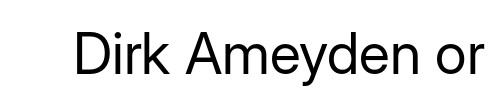
The words here are not underlined. Observe the ordinary spacing: letters are neighbours, not strangers. To sum up the face: it is a sans, with no serifs. This is the regular roman posture of the typeface. Think of a printed novel: that variable character pitch is what you see here.
